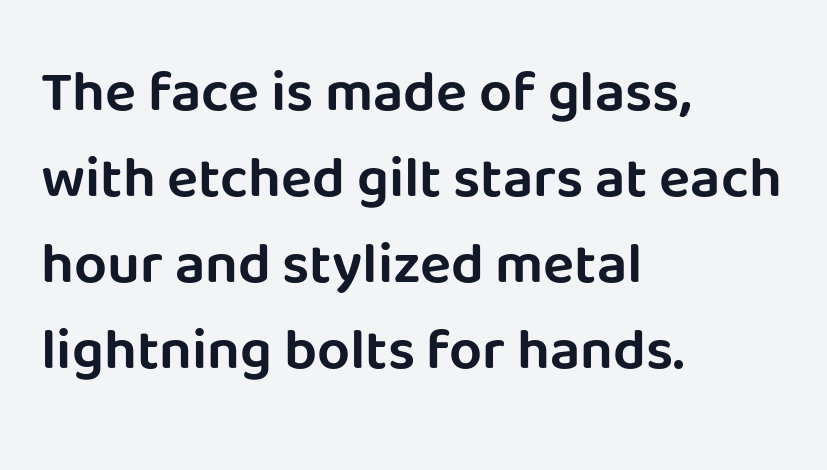
The image shows 58 px sans-serif type, upright; set left-aligned, normal line spacing (1.48x), normal letter spacing, not underlined; low stroke contrast and a large x-height.
